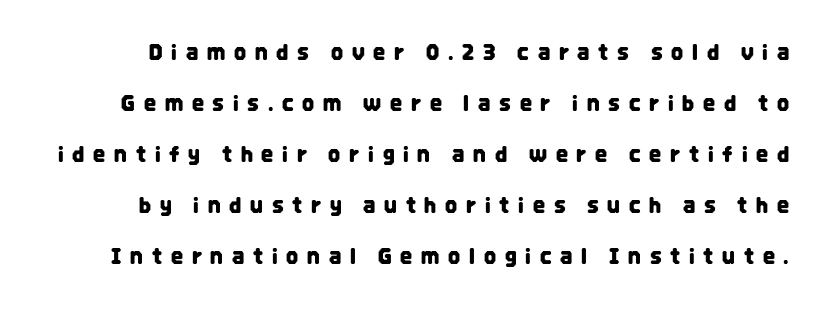
Q: Is the text italic (slanted)? A: No, it is upright.
Q: Is the text underlined? A: No.
Q: Is the spacing between letters normal or unusually wide? A: Unusually wide.
Q: Is the spacing between lines tight, normal or loose? A: Loose.
